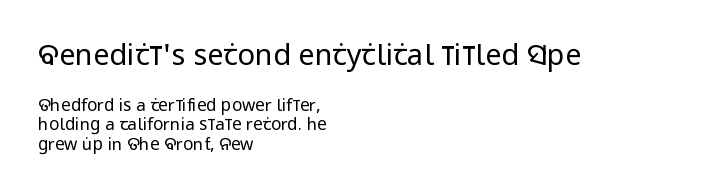
Reading top to bottom, the characters get smaller at the block break. Look at the bottom of the vertical strokes: they stop flat, with no serifs. Students, observe: this is what under-led, compact text looks like. The lines in this sample share a left origin and differ only in where they stop. The strokes carry an ordinary text weight at most. This sample uses an upright cut, with every glyph sitting square on the baseline.
